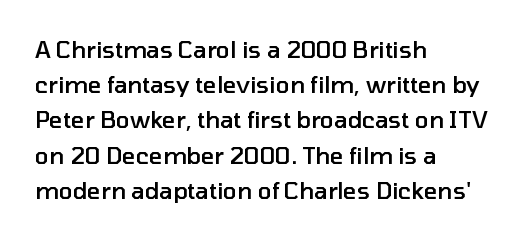
Summary of weight: moderately heavy, a semibold. You could call the tracking neutral — neither tight nor loose. Unmarked baselines from the first word to the last. Quick note: interline space is typical.
